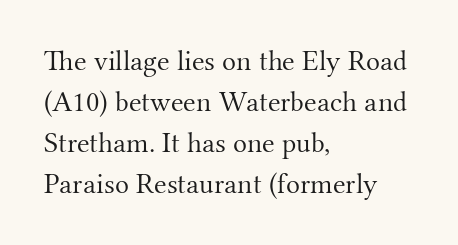
The weight would be labelled regular, book, light, or lighter still. Tall strokes in this sample are plumb rather than angled. Teacher's note: observe the even left margin — that is flush-left alignment. You could not count columns in this text — the font is proportionally spaced. The passage shown has conventional tracking throughout.
